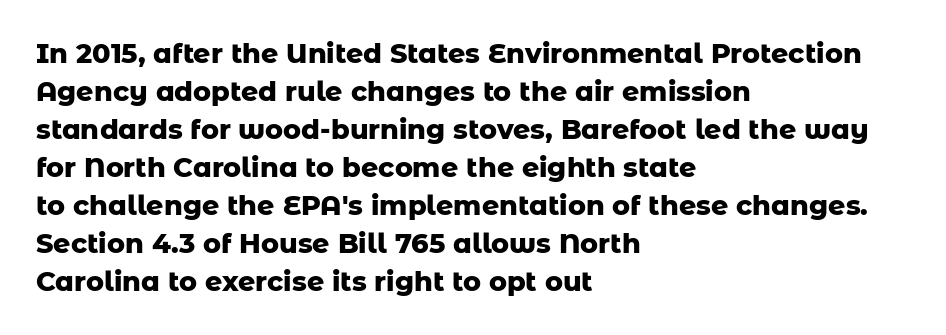
Nothing unusual about the tracking: characters are spaced as the font intends. Glance below the letters and you will spot only blank space. Designer's note — italics off, roman on. Alignment: flush left.
